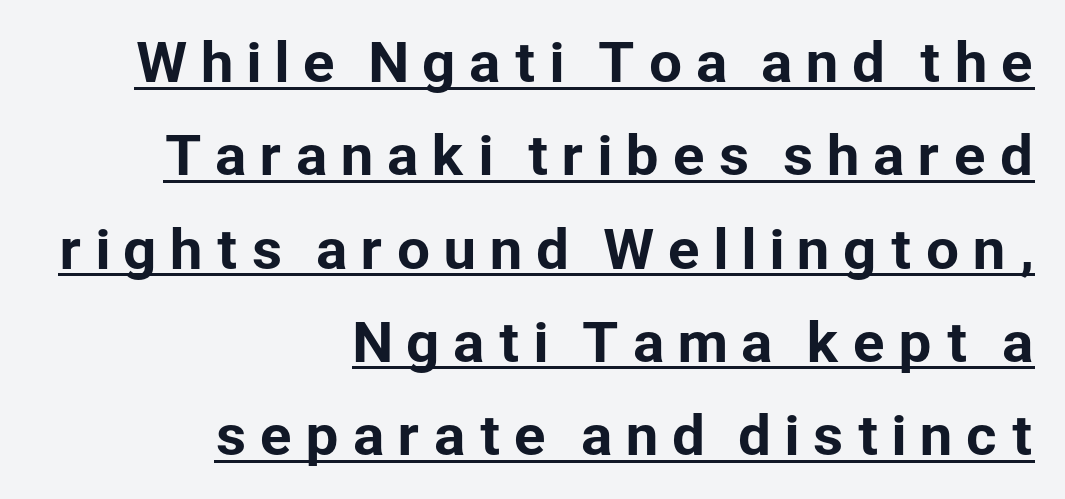
{"serif": "no", "italic": "no", "width": "normal", "stroke_contrast": "low", "x_height": "medium", "monospaced": "no", "underline": "yes", "align": "right", "line_spacing_ratio": 1.76, "letter_spacing": "wide", "letter_spacing_em": 0.22, "glyph_px": 53}
